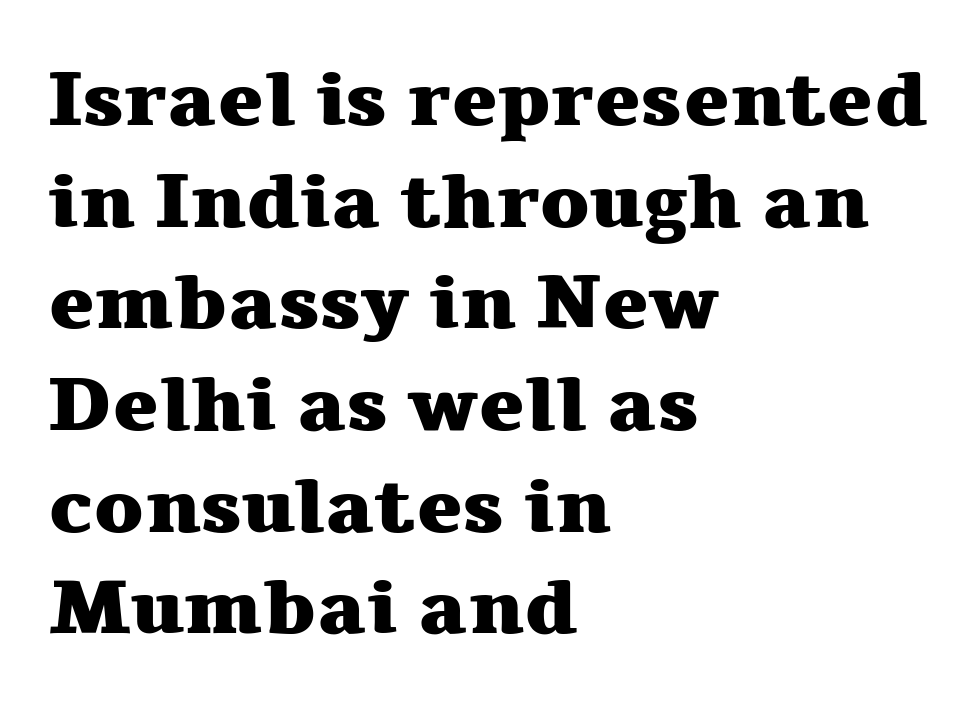
{"serif": "yes", "italic": "no", "bold": "yes", "weight": "heavy", "width": "wide", "stroke_contrast": "medium", "x_height": "medium", "monospaced": "no", "underline": "no", "align": "left", "line_spacing": "normal", "line_spacing_ratio": 1.32, "letter_spacing": "normal", "letter_spacing_em": 0.0, "glyph_px": 77}
